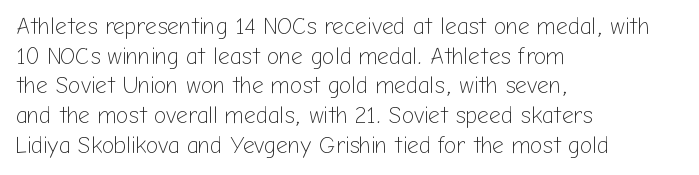
Q: Is the text bold? A: No.
Q: Is the text italic (slanted)? A: No, it is upright.
Q: Is the text underlined? A: No.
Q: How is the paragraph aligned? A: Left-aligned.
Q: Is the spacing between letters normal or unusually wide? A: Normal.
Q: Is the spacing between lines tight, normal or loose? A: Normal.
